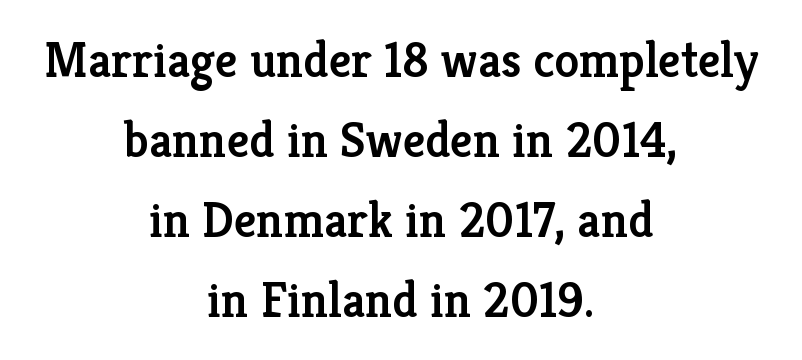
Q: Is the text bold? A: Semi-bold.
Q: Is the text italic (slanted)? A: No, it is upright.
Q: Is the typeface a serif or a sans-serif typeface? A: Serif.
Q: Is the text underlined? A: No.
Q: How is the paragraph aligned? A: Centered.
Q: Is the spacing between letters normal or unusually wide? A: Normal.
Q: Is the spacing between lines tight, normal or loose? A: Normal.
Q: Width (condensed, normal, or wide)? A: Normal.
Q: Stroke contrast? A: Low.
Q: x-height? A: Medium.
Q: Monospaced? A: No.
